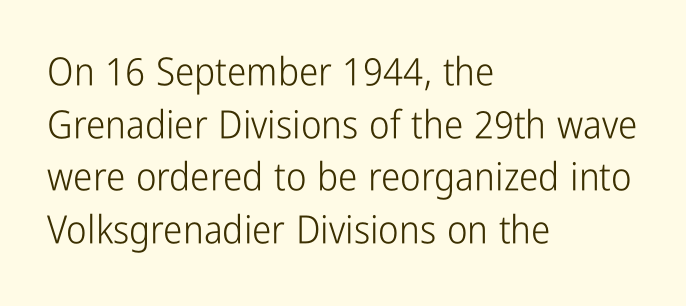
{"serif": "no", "italic": "no", "bold": "no", "weight": "light", "width": "condensed", "stroke_contrast": "low", "x_height": "medium", "monospaced": "no", "underline": "no", "align": "left", "line_spacing": "normal", "line_spacing_ratio": 1.35, "letter_spacing": "normal", "letter_spacing_em": 0.0, "glyph_px": 39}
